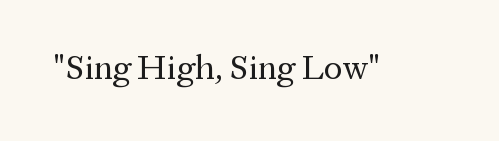
The image shows 34 px regular-weight serif type, upright; set normal letter spacing, not underlined; medium stroke contrast and a medium x-height.
